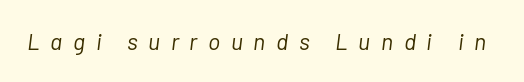
The image shows 23 px text type, italic (leaning right); set unusually wide letter spacing (+0.46 em), not underlined.
